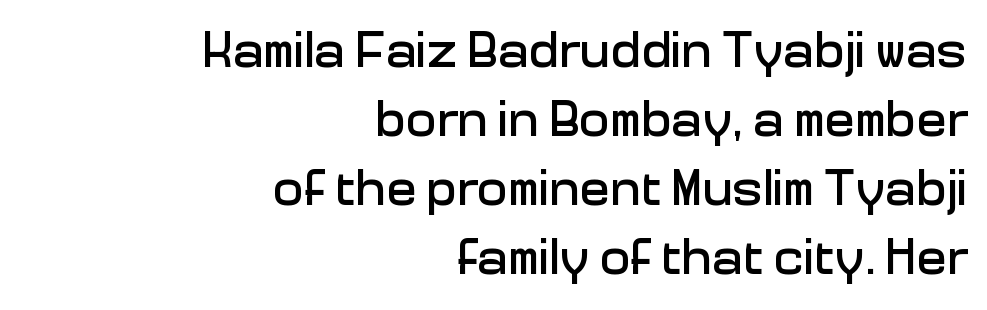
Q: Is the text italic (slanted)? A: No, it is upright.
Q: Is the typeface a serif or a sans-serif typeface? A: Sans-serif.
Q: Is the text underlined? A: No.
Q: How is the paragraph aligned? A: Right-aligned.
Q: Is the spacing between letters normal or unusually wide? A: Normal.
Q: Is the spacing between lines tight, normal or loose? A: Normal.
Q: Width (condensed, normal, or wide)? A: Normal.
Q: Stroke contrast? A: Low.
Q: x-height? A: Medium.
Q: Monospaced? A: No.
